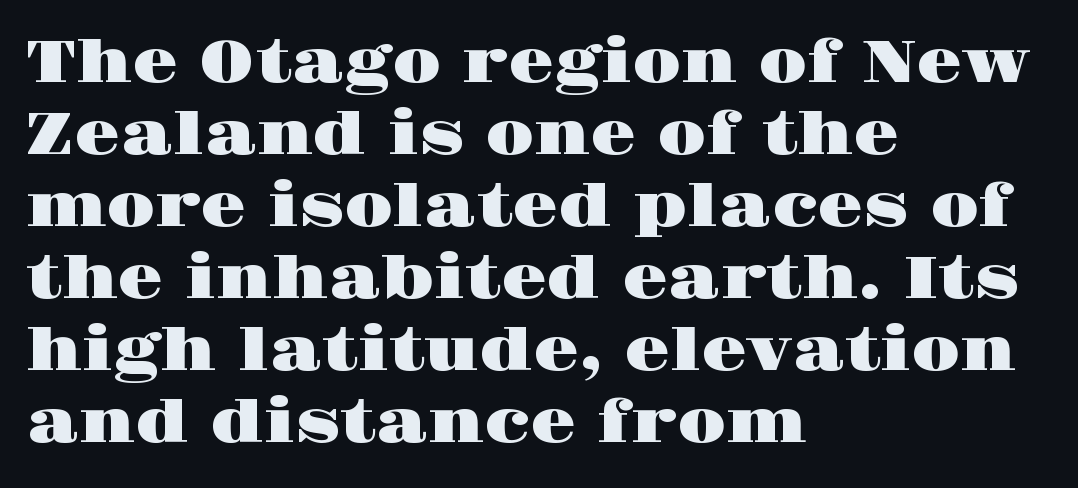
Q: Is the text italic (slanted)? A: No, it is upright.
Q: Is the typeface a serif or a sans-serif typeface? A: Serif.
Q: Is the text underlined? A: No.
Q: How is the paragraph aligned? A: Left-aligned.
Q: Is the spacing between letters normal or unusually wide? A: Normal.
Q: Width (condensed, normal, or wide)? A: Wide.
Q: Stroke contrast? A: High.
Q: x-height? A: Large.
Q: Monospaced? A: No.
